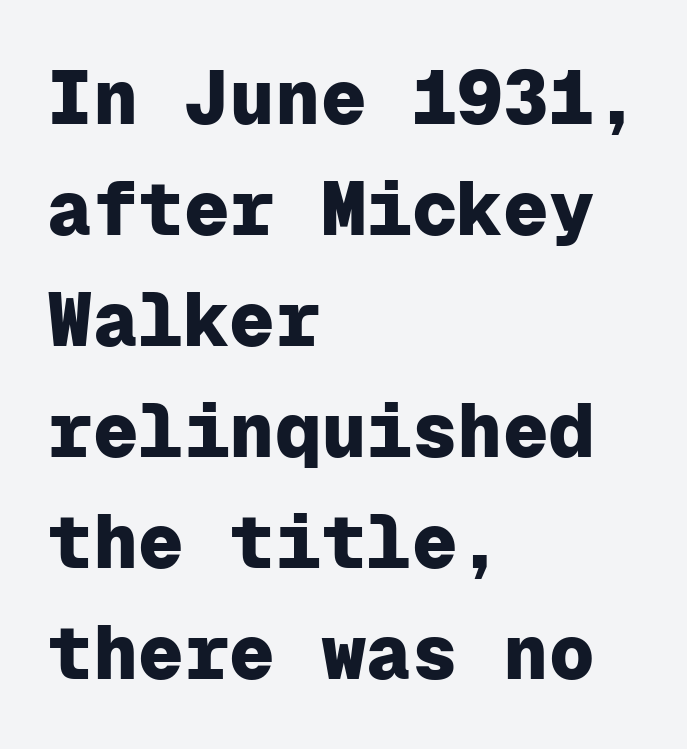
Q: Is the text bold? A: Yes.
Q: Is the text italic (slanted)? A: No, it is upright.
Q: Is the typeface a serif or a sans-serif typeface? A: Sans-serif.
Q: Is the text underlined? A: No.
Q: How is the paragraph aligned? A: Left-aligned.
Q: Is the spacing between letters normal or unusually wide? A: Normal.
Q: Is the spacing between lines tight, normal or loose? A: Normal.
Q: Width (condensed, normal, or wide)? A: Normal.
Q: Stroke contrast? A: Low.
Q: x-height? A: Medium.
Q: Monospaced? A: Yes.
